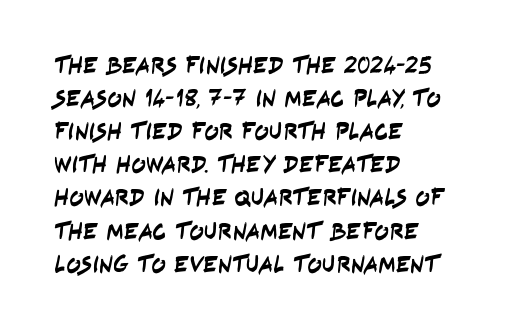
Line beginnings align vertically; line endings do not. Tracking here is standard; glyphs follow each other at the usual distance. This rendering features lettering with no underline. The vertical gap from one line to the next is medium.
